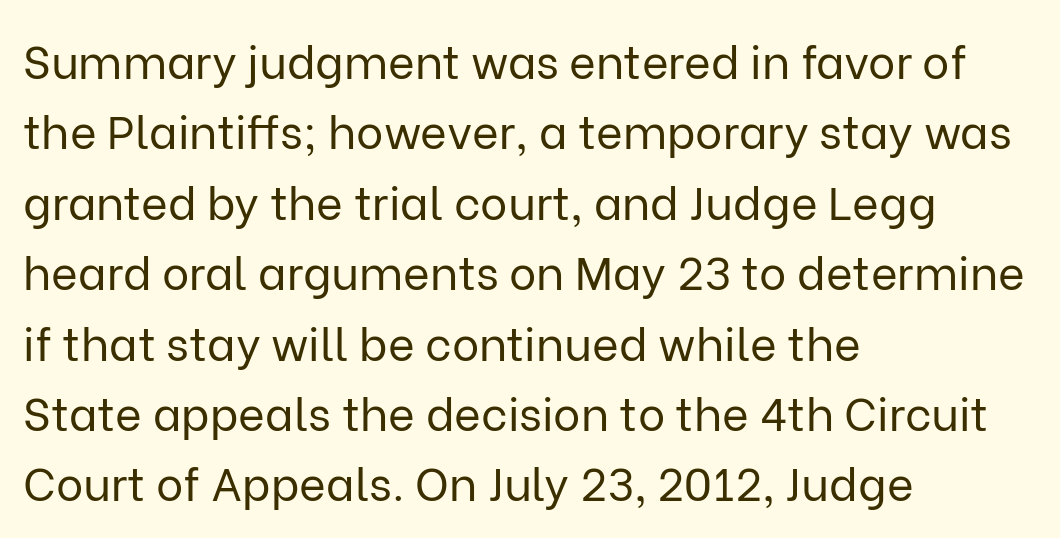
These lines are rendered in a variable-pitch font. Summary of vertical rhythm: regular, with standard interline spacing. Decoration check: the copy has no underline. A typesetter would label this face a sans. Line beginnings align vertically; line endings do not.
